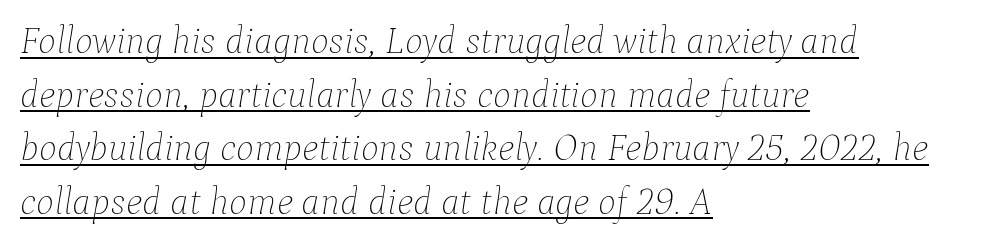
{"italic": "yes", "lean": "right", "slant_degrees": 9, "bold": "no", "weight": "thin", "width": "normal", "stroke_contrast": "low", "x_height": "medium", "monospaced": "no", "underline": "yes", "align": "left", "line_spacing": "normal", "line_spacing_ratio": 1.41, "letter_spacing": "normal", "letter_spacing_em": 0.0, "glyph_px": 38}
